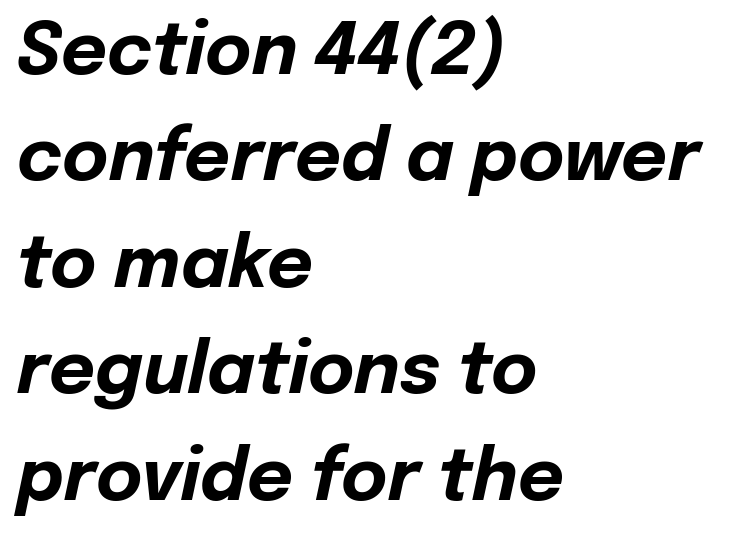
The image shows 71 px bold type, italic (leaning right); set left-aligned, normal line spacing (1.5x), normal letter spacing, not underlined; low stroke contrast and a medium x-height.
